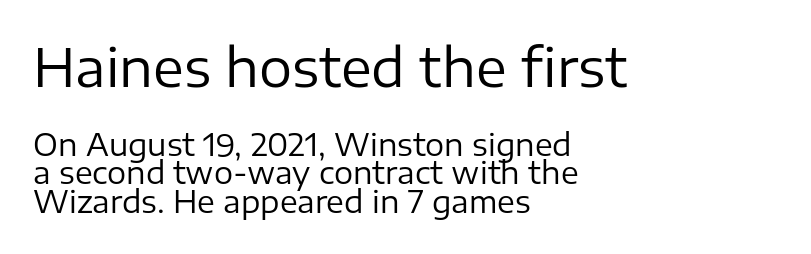
Scale decreases going downward across the two blocks. The glyphs are unaccompanied by any horizontal stroke below them. Leading: reduced. The compositor pushed each line to the left boundary. This is roman type, the default non-slanted kind.
